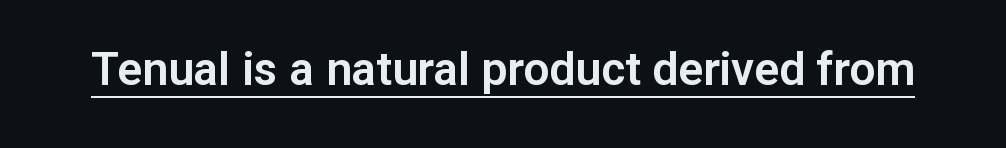
{"serif": "no", "italic": "no", "width": "normal", "stroke_contrast": "low", "x_height": "medium", "monospaced": "no", "underline": "yes", "letter_spacing": "normal", "letter_spacing_em": 0.0, "glyph_px": 46}
